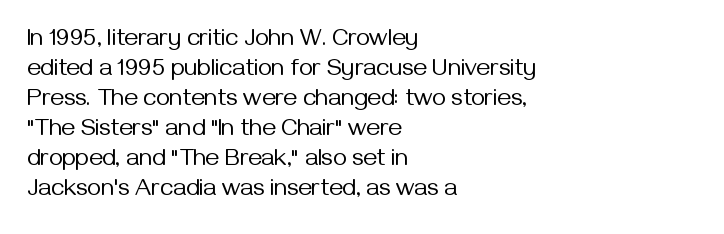
Q: Is the text bold? A: No.
Q: Is the text italic (slanted)? A: No, it is upright.
Q: Is the text underlined? A: No.
Q: How is the paragraph aligned? A: Left-aligned.
Q: Is the spacing between letters normal or unusually wide? A: Normal.
Q: Is the spacing between lines tight, normal or loose? A: Normal.
